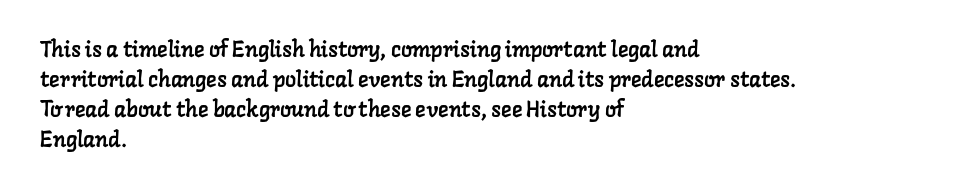
{"underline": "no", "align": "left", "line_spacing": "normal", "line_spacing_ratio": 1.36, "letter_spacing": "normal", "letter_spacing_em": 0.0, "glyph_px": 22}
